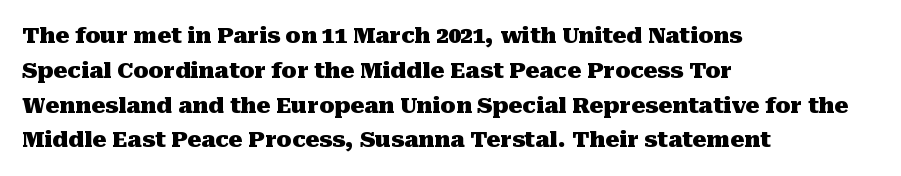
{"italic": "no", "bold": "yes", "underline": "no", "align": "left", "line_spacing": "normal", "line_spacing_ratio": 1.58, "letter_spacing": "normal", "letter_spacing_em": 0.0, "glyph_px": 22}
